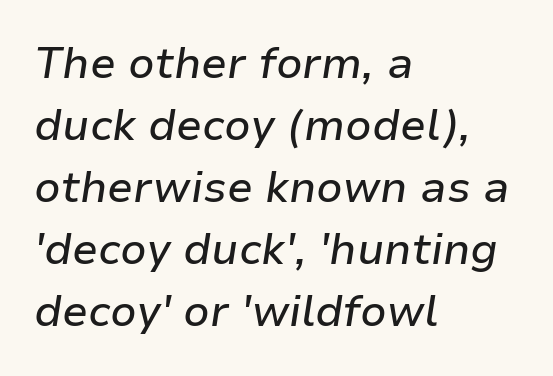
The image shows 43 px text type, italic (leaning right); set left-aligned, normal line spacing (1.44x), normal letter spacing, not underlined; low stroke contrast and a medium x-height.
